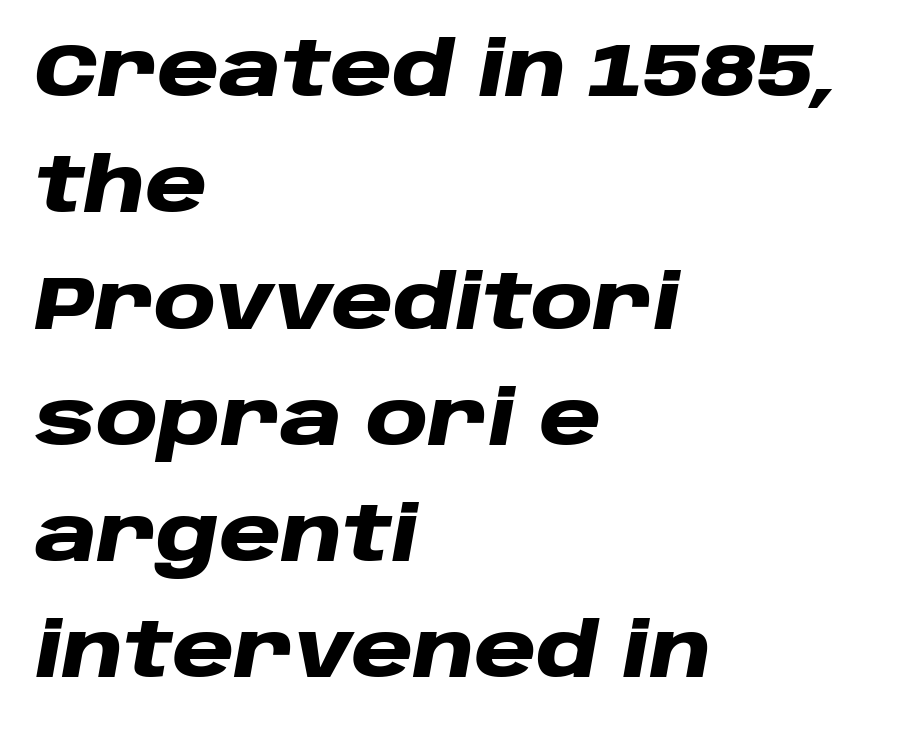
{"italic": "yes", "lean": "right", "slant_degrees": 10, "bold": "yes", "weight": "heavy", "width": "wide", "stroke_contrast": "low", "x_height": "large", "monospaced": "no", "underline": "no", "align": "left", "line_spacing": "normal", "line_spacing_ratio": 1.53, "letter_spacing": "normal", "letter_spacing_em": 0.0, "glyph_px": 76}
